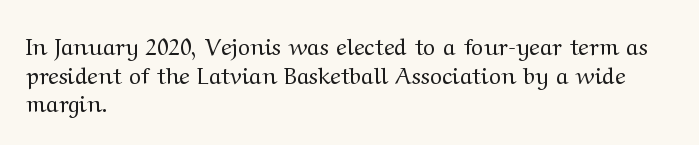
The lines sit at an ordinary, default distance from one another. The text block is weighted toward the left margin, trailing off unevenly rightward. Tracking value appears to be zero — textbook default spacing. Has an underline been added? It has not. Stroke mass is kept to a normal reading level or below.
